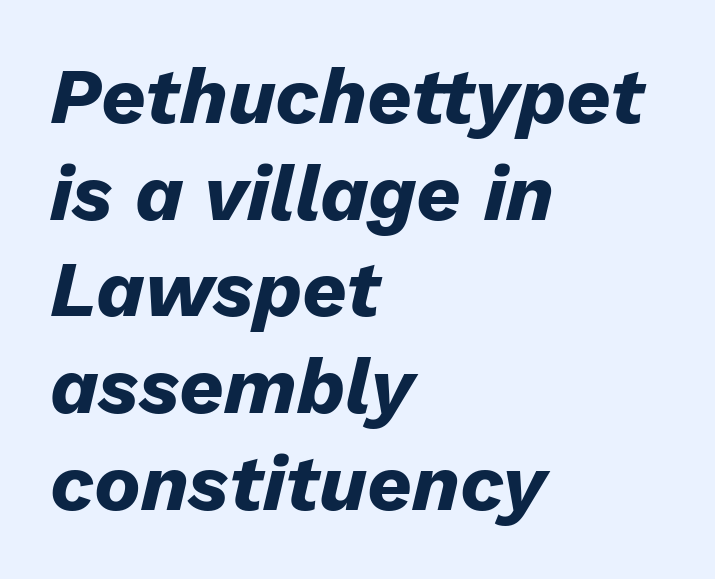
The string is rendered with underlining switched off. Emphasis by weight is at full strength: bold. Caption: multi-line text, flush left, ragged right. The letters advance in unequal steps, a hallmark of proportional type. The letterforms sit shoulder to shoulder at normal distance.
